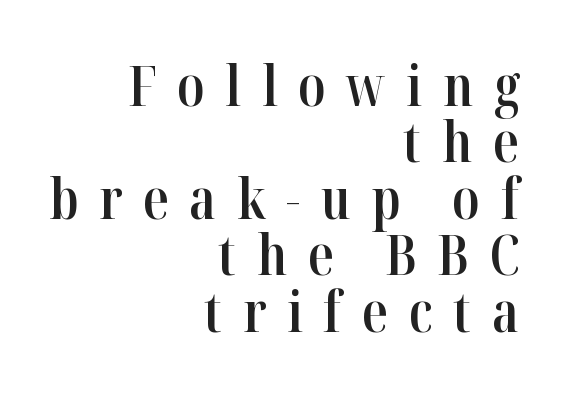
{"serif": "yes", "italic": "no", "bold": "semi", "weight": "semibold", "width": "condensed", "stroke_contrast": "high", "x_height": "medium", "monospaced": "no", "underline": "no", "align": "right", "line_spacing": "tight", "line_spacing_ratio": 0.99, "letter_spacing": "wide", "letter_spacing_em": 0.36, "glyph_px": 57}
